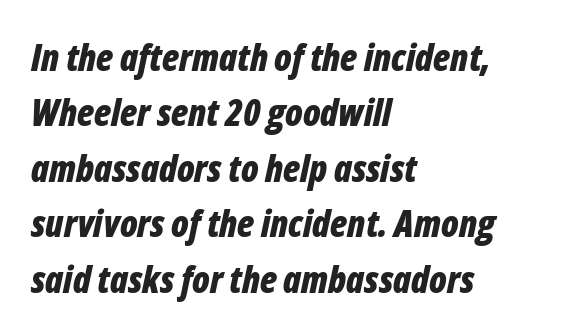
The image shows 37 px bold, condensed type, italic (leaning right); set left-aligned, normal line spacing (1.5x), normal letter spacing, not underlined; low stroke contrast and a medium x-height.
